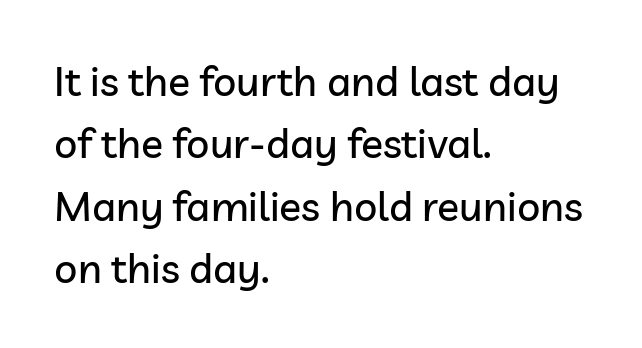
The image shows 41 px sans-serif type, upright; set left-aligned, normal line spacing (1.52x), normal letter spacing, not underlined; low stroke contrast and a medium x-height.
